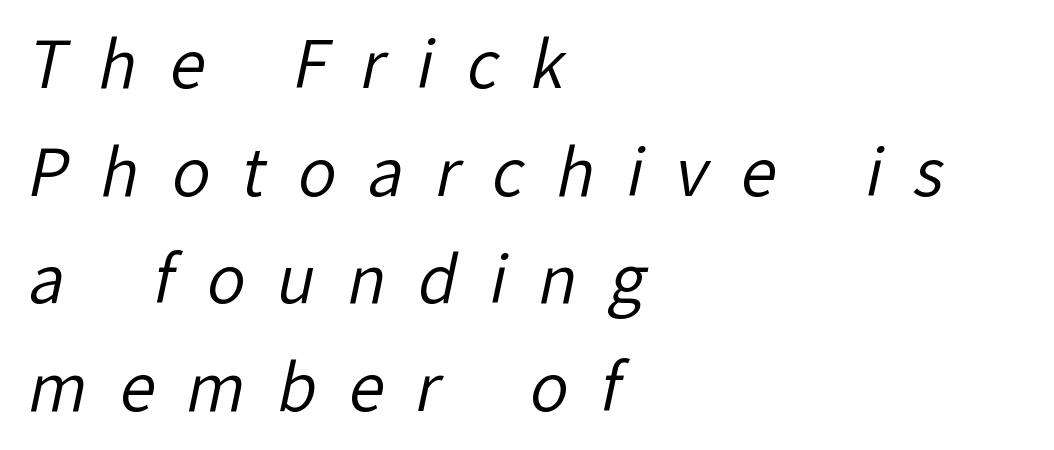
Q: Is the text bold? A: No.
Q: Is the typeface a serif or a sans-serif typeface? A: Sans-serif.
Q: Is the text underlined? A: No.
Q: How is the paragraph aligned? A: Left-aligned.
Q: Is the spacing between letters normal or unusually wide? A: Unusually wide.
Q: Is the spacing between lines tight, normal or loose? A: Normal.
Q: Width (condensed, normal, or wide)? A: Normal.
Q: Stroke contrast? A: Low.
Q: x-height? A: Medium.
Q: Monospaced? A: No.
